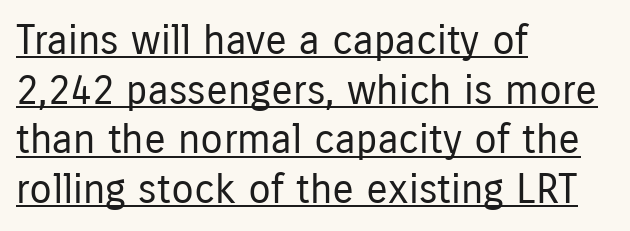
This sample uses an upright cut, with every glyph sitting square on the baseline. One-word summary of the alignment: left. This is not heavy type; no bold has been used. Inter-character spacing is left at the font's built-in metrics. You could not count columns in this text — the font is proportionally spaced.
